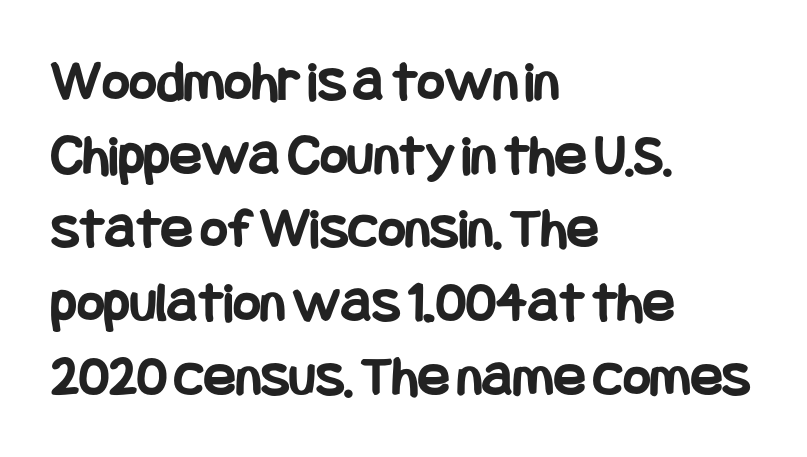
Q: Is the text bold? A: Yes.
Q: Is the text italic (slanted)? A: No, it is upright.
Q: Is the typeface a serif or a sans-serif typeface? A: Sans-serif.
Q: Is the text underlined? A: No.
Q: How is the paragraph aligned? A: Left-aligned.
Q: Is the spacing between letters normal or unusually wide? A: Normal.
Q: Is the spacing between lines tight, normal or loose? A: Normal.
Q: Width (condensed, normal, or wide)? A: Condensed.
Q: Stroke contrast? A: Low.
Q: x-height? A: Large.
